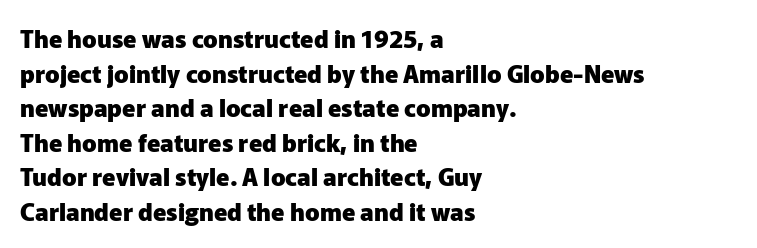
Rule under the text: the space is simply empty. Nothing unusual about the tracking: characters are spaced as the font intends. Leading: standard. This sample uses an upright cut, with every glyph sitting square on the baseline. Set as a true bold cut, around the 700 mark. Line beginnings align vertically; line endings do not.
